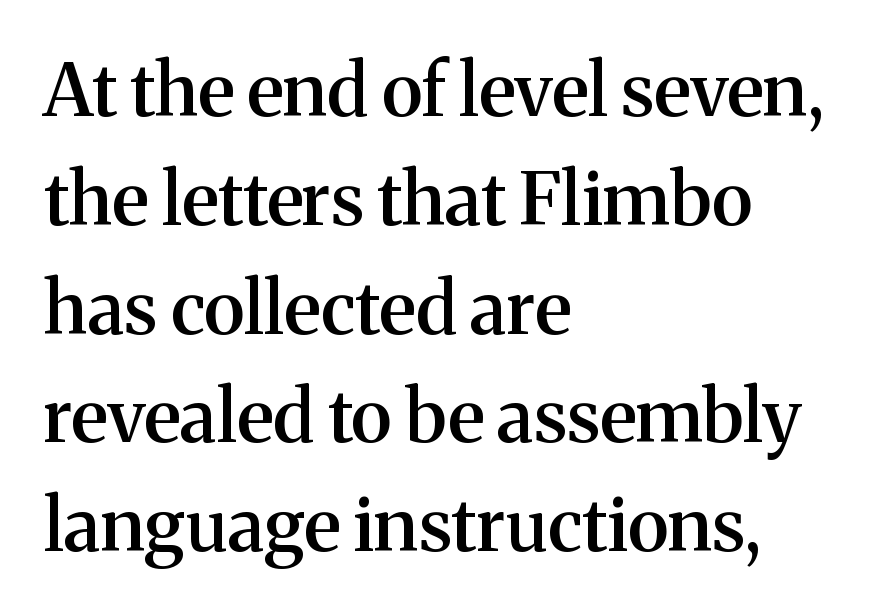
{"serif": "yes", "italic": "no", "bold": "semi", "weight": "semibold", "width": "normal", "stroke_contrast": "medium", "x_height": "medium", "monospaced": "no", "underline": "no", "align": "left", "line_spacing": "normal", "line_spacing_ratio": 1.49, "letter_spacing": "normal", "letter_spacing_em": 0.0, "glyph_px": 73}
